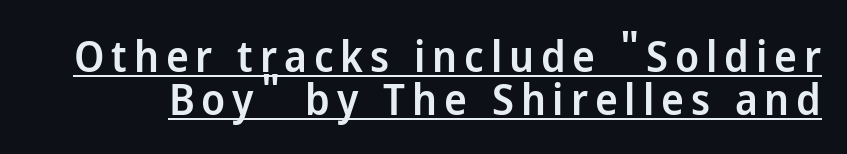
The rendering uses the underline text-decoration. Posture: vertical. Leading: reduced. These words are printed semibold, heavier than regular yet not bold. The face used here is proportionally spaced, like ordinary book or web type. Regarding serifs, this sample does without them.
